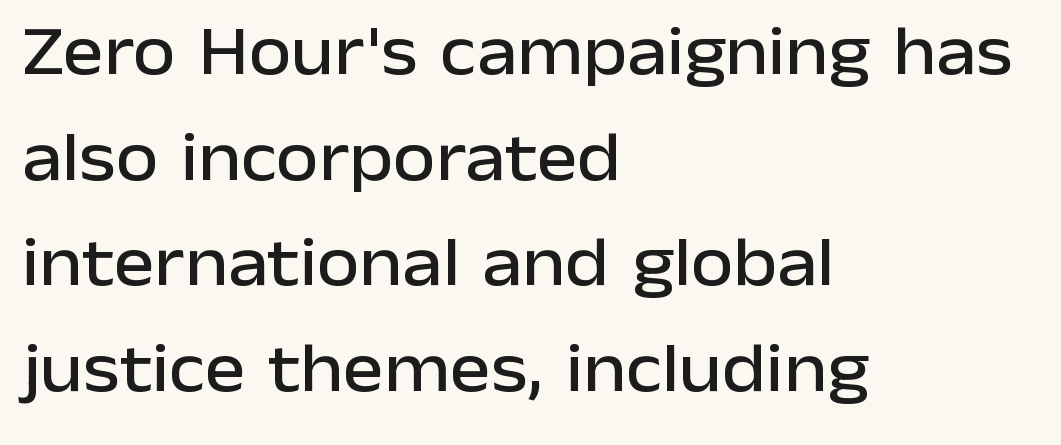
{"serif": "no", "italic": "no", "width": "normal", "stroke_contrast": "low", "x_height": "medium", "monospaced": "no", "underline": "no", "align": "left", "line_spacing": "normal", "line_spacing_ratio": 1.53, "letter_spacing": "normal", "letter_spacing_em": 0.0, "glyph_px": 69}
